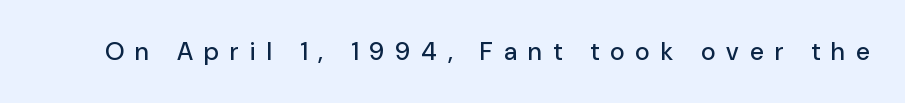
{"italic": "no", "underline": "no", "letter_spacing": "wide", "letter_spacing_em": 0.45, "glyph_px": 25}
